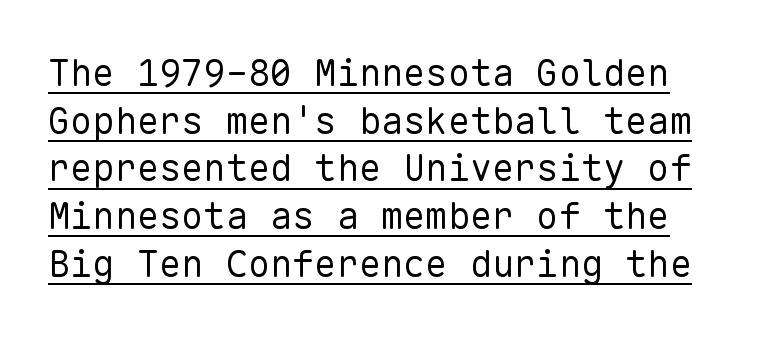
In terms of leading, this rendering sits right in the middle. Observe the absence of serifs on each vertical stroke in this sample. In terms of posture, this sample is upright. Like a heading marked for emphasis, these lines bear an underscore. The rendering keeps characters at their native spacing. Compared with a typical body face, this is equally light or lighter still.
